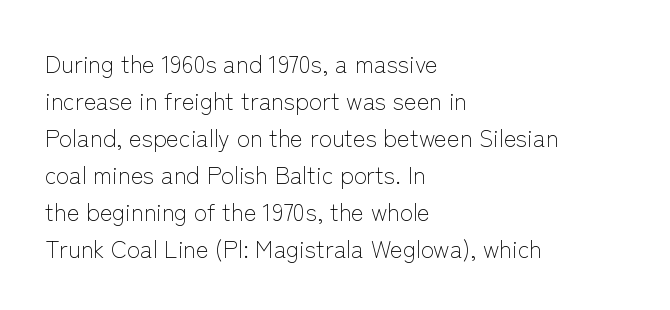
Q: Is the text bold? A: No.
Q: Is the text italic (slanted)? A: No, it is upright.
Q: Is the text underlined? A: No.
Q: How is the paragraph aligned? A: Left-aligned.
Q: Is the spacing between letters normal or unusually wide? A: Normal.
Q: Is the spacing between lines tight, normal or loose? A: Normal.
